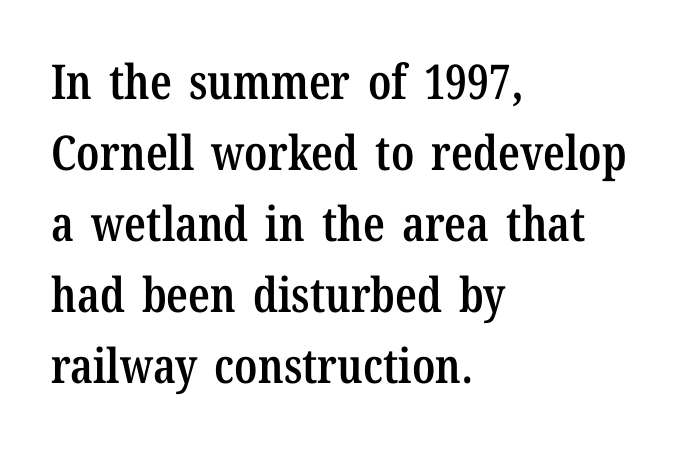
The image shows 48 px semibold, condensed serif type, upright; set left-aligned, normal line spacing (1.48x), normal letter spacing, not underlined; low stroke contrast and a medium x-height.
